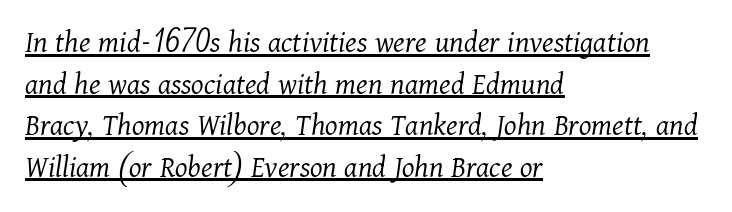
These lines are rendered in a variable-pitch font. This sample is left-justified, so line endings fall wherever the words run out. This sample carries an underscore along the baseline area. Is there much room between lines? A standard amount, neither cramped nor airy. The glyphs look as if they've been sheared to an angle. Nothing heavy about these letters — not bold at all.
